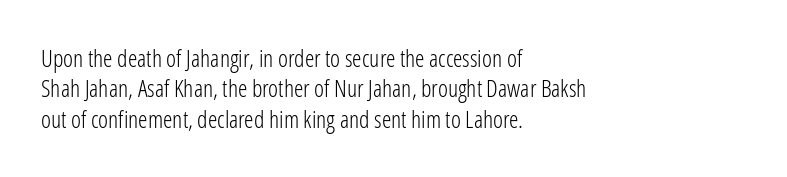
The image shows 24 px text type, upright; set left-aligned, normal line spacing (1.27x), normal letter spacing, not underlined.
